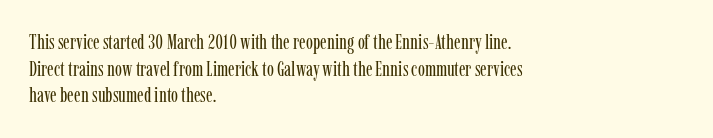
The image shows 21 px text type, upright; set left-aligned, normal line spacing (1.27x), normal letter spacing, not underlined.
